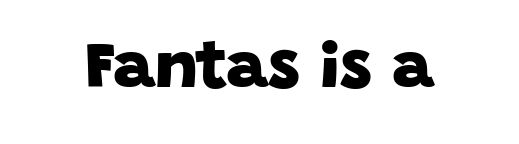
{"serif": "no", "bold": "yes", "weight": "heavy", "width": "normal", "stroke_contrast": "low", "x_height": "large", "monospaced": "no", "underline": "no", "letter_spacing": "normal", "letter_spacing_em": 0.0, "glyph_px": 65}
